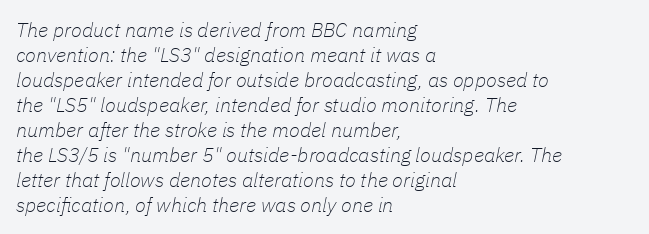
Q: Is the text bold? A: No.
Q: Is the text italic (slanted)? A: Yes, it leans right by about 11 degrees.
Q: Is the text underlined? A: No.
Q: How is the paragraph aligned? A: Left-aligned.
Q: Is the spacing between letters normal or unusually wide? A: Normal.
Q: Is the spacing between lines tight, normal or loose? A: Normal.
